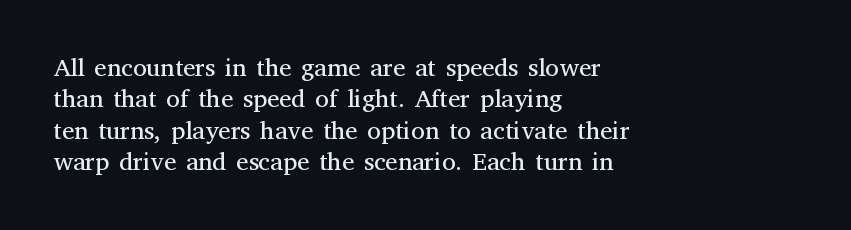
The image shows 25 px text type, upright; set left-aligned, normal line spacing (1.26x), normal letter spacing, not underlined.
